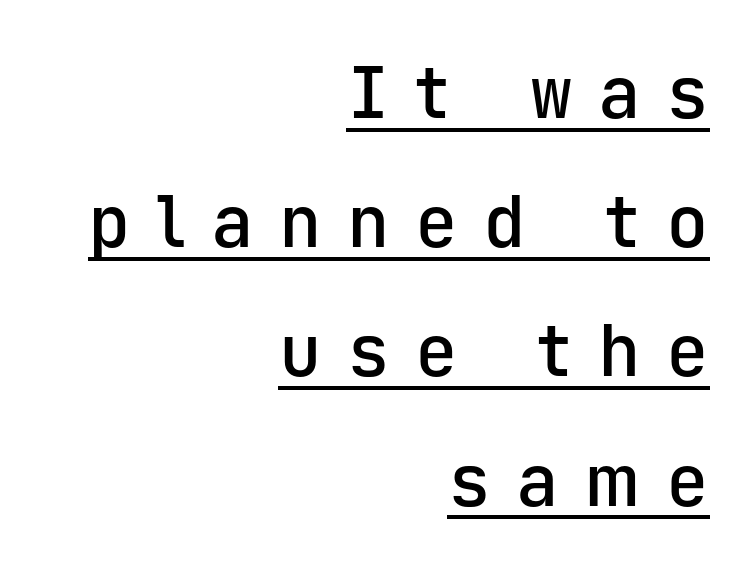
Q: Is the text bold? A: Semi-bold.
Q: Is the text italic (slanted)? A: No, it is upright.
Q: Is the typeface a serif or a sans-serif typeface? A: Sans-serif.
Q: Is the text underlined? A: Yes.
Q: How is the paragraph aligned? A: Right-aligned.
Q: Is the spacing between letters normal or unusually wide? A: Unusually wide.
Q: Width (condensed, normal, or wide)? A: Normal.
Q: Stroke contrast? A: Low.
Q: x-height? A: Medium.
Q: Monospaced? A: Yes.
